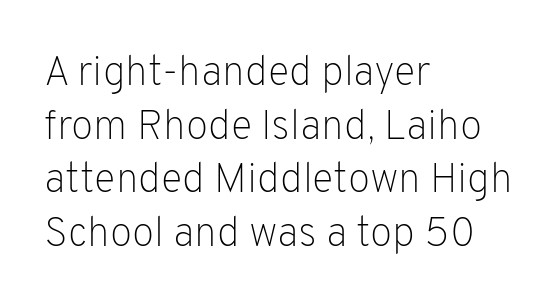
The type sits square on the baseline with zero lean. The face looks like a standard text weight, possibly lighter. Nothing sits at the stroke ends, so this counts as sans-serif. What stands out about the letter spacing? Nothing — it is the standard amount.
